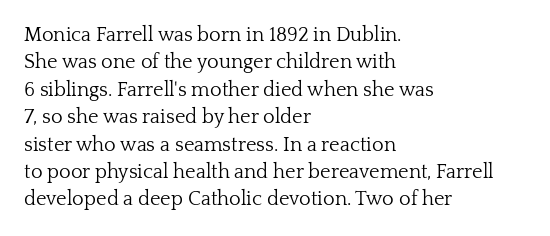
Caption: standard tracking, unaltered. Alignment: flush left. Line spacing here is normal. Weight: not bold — regular or lighter.
